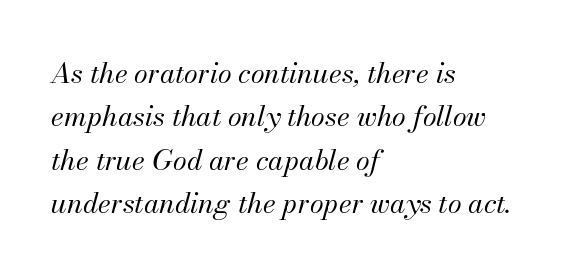
One-word summary of the alignment: left. Varying glyph widths throughout — classic text-font behaviour. Stem width sits at or under what a default text font uses. A typesetter would mark this as italic. The passage shown stacks its lines at a standard gap.
